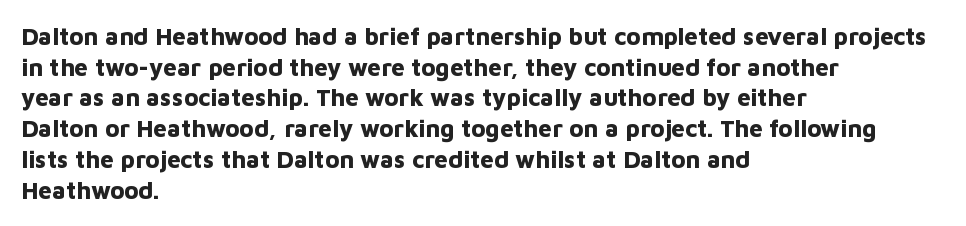
The image shows 24 px bold type, upright; set left-aligned, normal line spacing (1.28x), normal letter spacing, not underlined.
